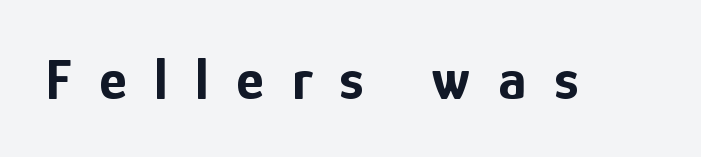
The image shows 59 px bold, condensed sans-serif type, upright; set unusually wide letter spacing (+0.47 em), not underlined; low stroke contrast and a medium x-height.
